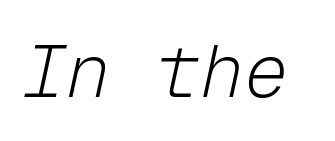
Q: Is the text bold? A: No.
Q: Is the text italic (slanted)? A: Yes, it leans right by about 12 degrees.
Q: Is the text underlined? A: No.
Q: Is the spacing between letters normal or unusually wide? A: Normal.
Q: Width (condensed, normal, or wide)? A: Normal.
Q: Stroke contrast? A: Low.
Q: x-height? A: Medium.
Q: Monospaced? A: Yes.
